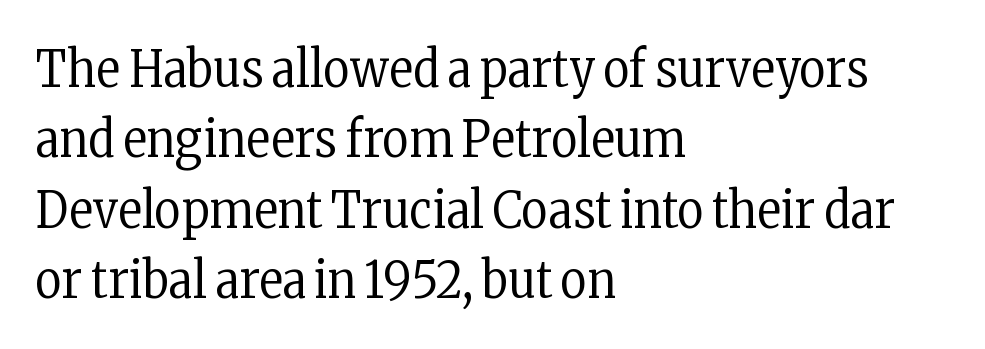
The image shows 51 px regular-weight, condensed serif type, upright; set left-aligned, normal line spacing (1.38x), normal letter spacing, not underlined; low stroke contrast and a medium x-height.
